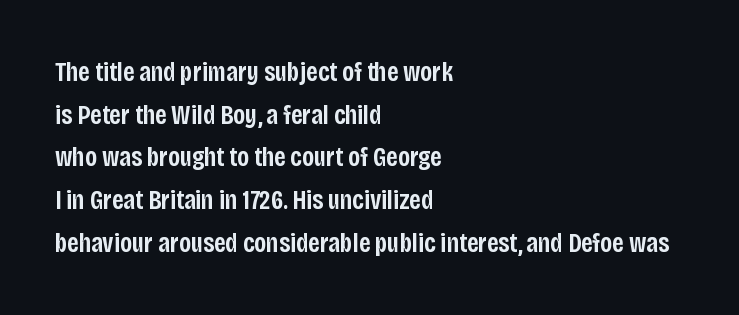
{"italic": "no", "bold": "semi", "underline": "no", "align": "left", "line_spacing": "normal", "line_spacing_ratio": 1.58, "letter_spacing": "normal", "letter_spacing_em": 0.0, "glyph_px": 27}
